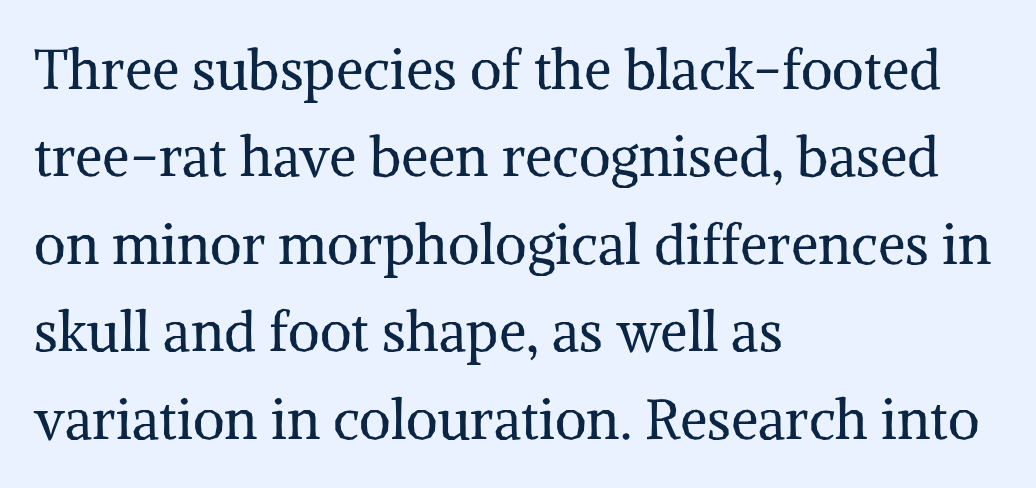
Q: Is the text bold? A: No.
Q: Is the text italic (slanted)? A: No, it is upright.
Q: Is the typeface a serif or a sans-serif typeface? A: Serif.
Q: Is the text underlined? A: No.
Q: How is the paragraph aligned? A: Left-aligned.
Q: Is the spacing between letters normal or unusually wide? A: Normal.
Q: Is the spacing between lines tight, normal or loose? A: Normal.
Q: Width (condensed, normal, or wide)? A: Normal.
Q: Stroke contrast? A: Medium.
Q: x-height? A: Medium.
Q: Monospaced? A: No.
